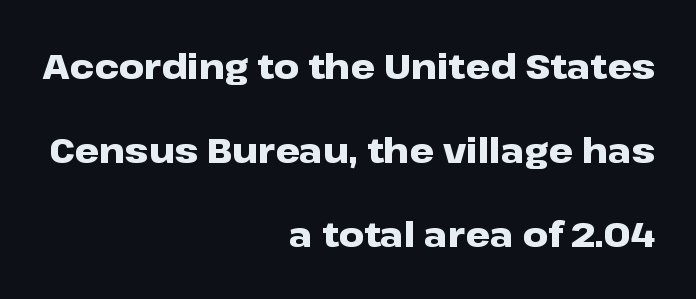
The image shows 35 px heavy, wide sans-serif type, upright; set right-aligned, loose line spacing (2.4x), normal letter spacing, not underlined; low stroke contrast and a medium x-height.
